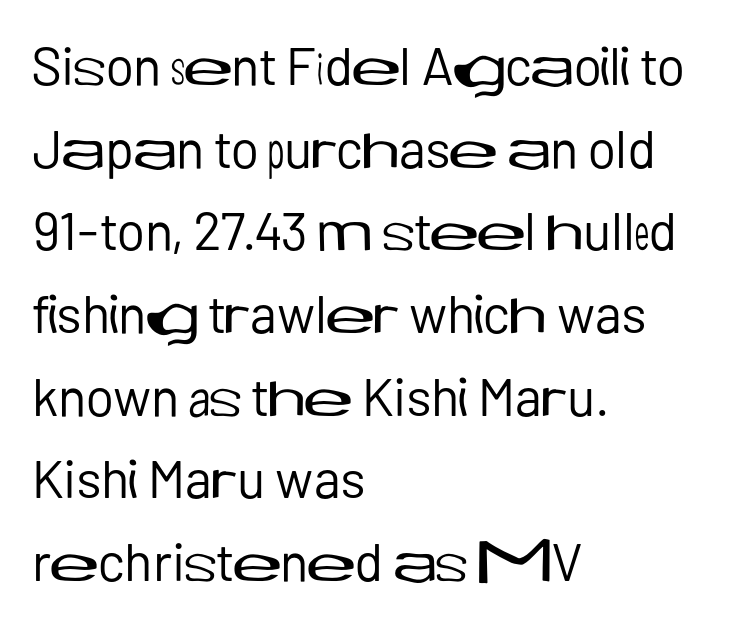
{"serif": "no", "italic": "no", "bold": "no", "weight": "regular", "width": "normal", "stroke_contrast": "low", "x_height": "medium", "monospaced": "no", "underline": "no", "align": "left", "line_spacing": "normal", "line_spacing_ratio": 1.56, "letter_spacing": "normal", "letter_spacing_em": 0.0, "glyph_px": 53}
